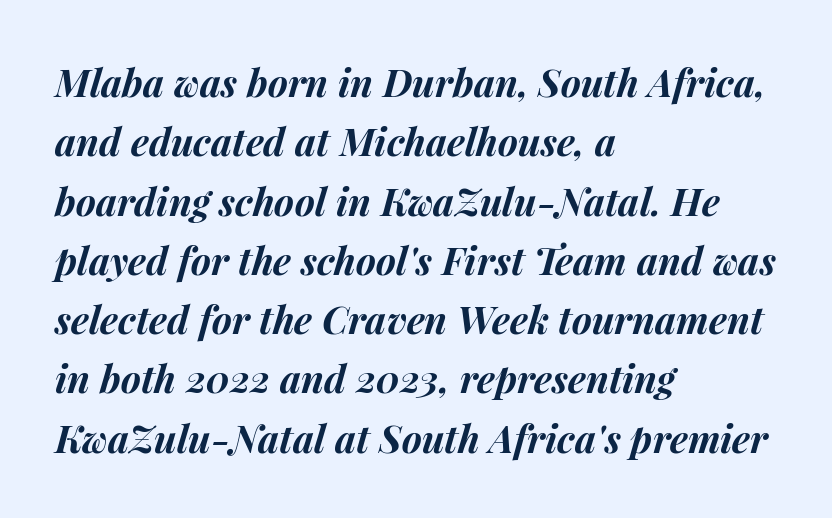
These lines are rendered in a variable-pitch font. The gap between lines stays unmarked. Nothing unusual about the tracking: characters are spaced as the font intends. The strokes are fattened all the way to bold. Posture: slanted. A typesetter would call this leading conventional body-copy spacing.
